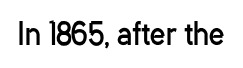
The image shows 30 px regular-weight, condensed sans-serif type, upright; set normal letter spacing, not underlined; low stroke contrast and a medium x-height.
